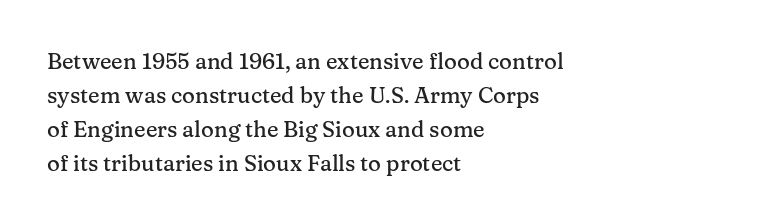
{"italic": "no", "underline": "no", "align": "left", "line_spacing": "normal", "line_spacing_ratio": 1.54, "letter_spacing": "normal", "letter_spacing_em": 0.0, "glyph_px": 22}
